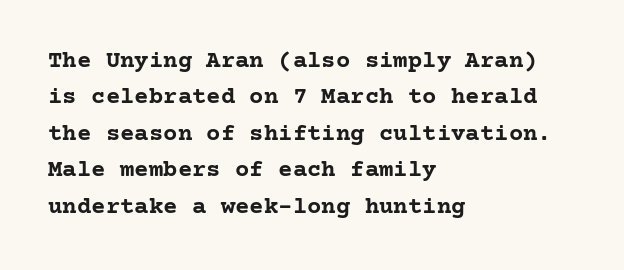
The image shows 24 px bold type, upright; set left-aligned, normal line spacing (1.52x), normal letter spacing, not underlined.
